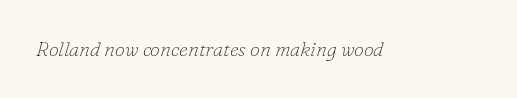
The image shows 20 px text type, italic (leaning right); set normal letter spacing, not underlined.
